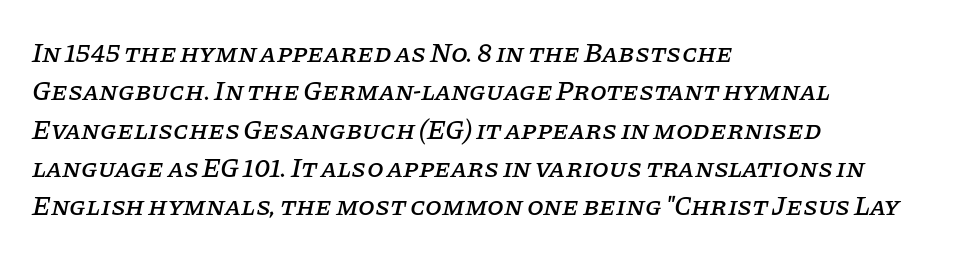
Q: Is the text italic (slanted)? A: Yes, it leans right by about 11 degrees.
Q: Is the text underlined? A: No.
Q: How is the paragraph aligned? A: Left-aligned.
Q: Is the spacing between letters normal or unusually wide? A: Normal.
Q: Is the spacing between lines tight, normal or loose? A: Normal.
